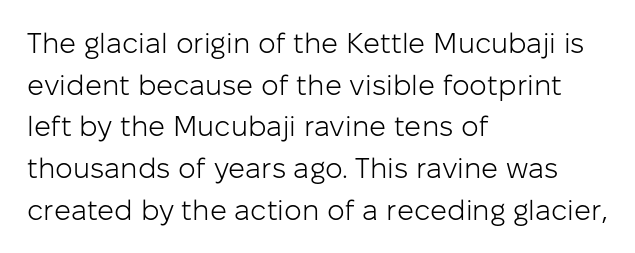
Proportional: the letters do not fall into vertical columns. Grotesque or geometric, the face here clearly has no serifs. How are the letters spaced? Ordinarily, with no added tracking. How would I describe the line gaps? Plain and ordinary.
